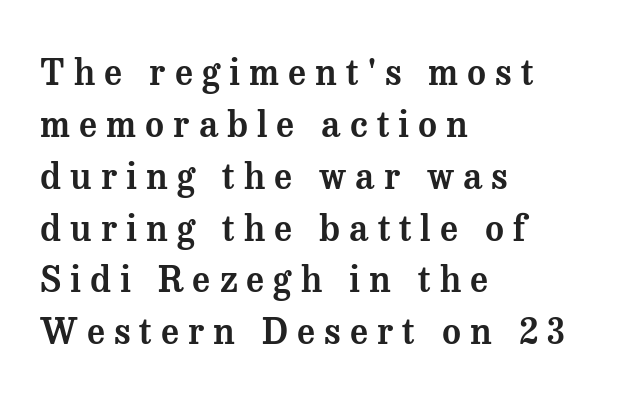
{"serif": "yes", "italic": "no", "width": "normal", "stroke_contrast": "medium", "x_height": "medium", "monospaced": "no", "underline": "no", "align": "left", "line_spacing": "normal", "line_spacing_ratio": 1.44, "letter_spacing": "wide", "letter_spacing_em": 0.25, "glyph_px": 36}
